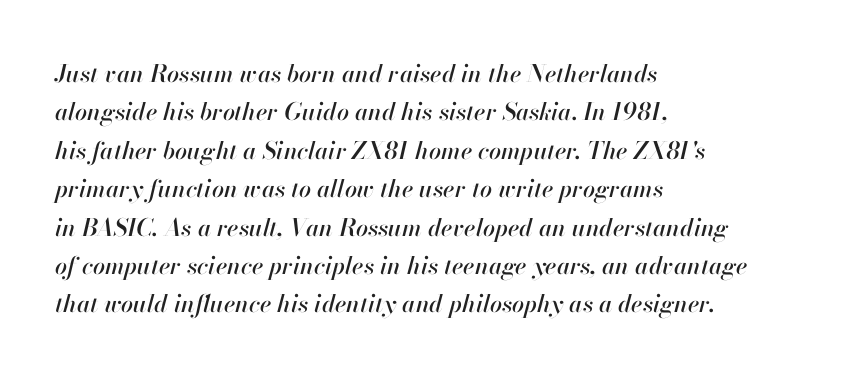
A typesetter would call this leading conventional body-copy spacing. Look at the tracking — it's just the regular setting, nothing added. Italic? Definitely — the glyphs are oblique. The words here are not underlined.
